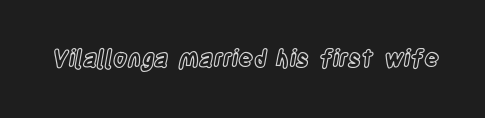
Each word holds together tightly as a unit, with standard inter-letter gaps. The specimen omits any rule beneath the text block's lines.
